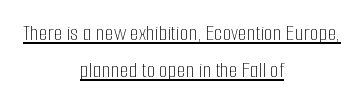
The image shows 23 px text type, upright; set centered, normal line spacing (1.62x), normal letter spacing, underlined.
